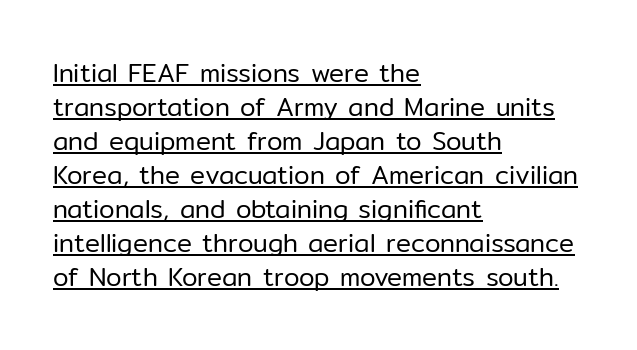
Q: Is the text bold? A: No.
Q: Is the text italic (slanted)? A: No, it is upright.
Q: Is the text underlined? A: Yes.
Q: How is the paragraph aligned? A: Left-aligned.
Q: Is the spacing between letters normal or unusually wide? A: Normal.
Q: Is the spacing between lines tight, normal or loose? A: Normal.
